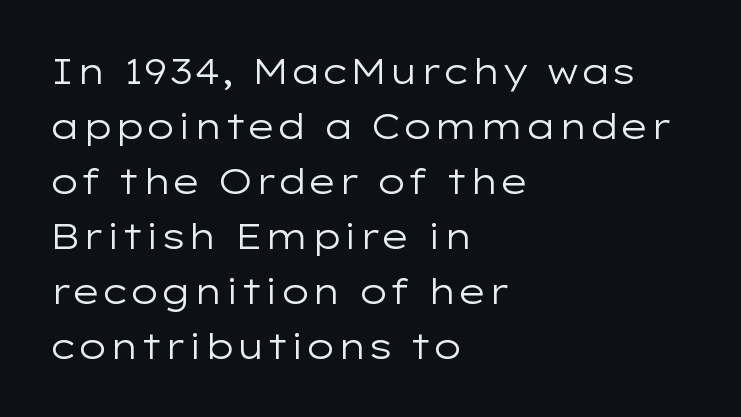
The image shows 35 px regular-weight, wide sans-serif type, upright; set left-aligned, normal line spacing (1.57x), normal letter spacing, not underlined; low stroke contrast and a medium x-height.
